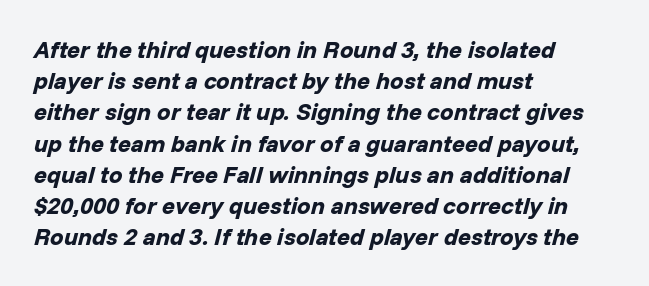
Q: Is the text bold? A: Yes.
Q: Is the text italic (slanted)? A: Yes, it leans right by about 14 degrees.
Q: Is the text underlined? A: No.
Q: How is the paragraph aligned? A: Left-aligned.
Q: Is the spacing between letters normal or unusually wide? A: Normal.
Q: Is the spacing between lines tight, normal or loose? A: Normal.
